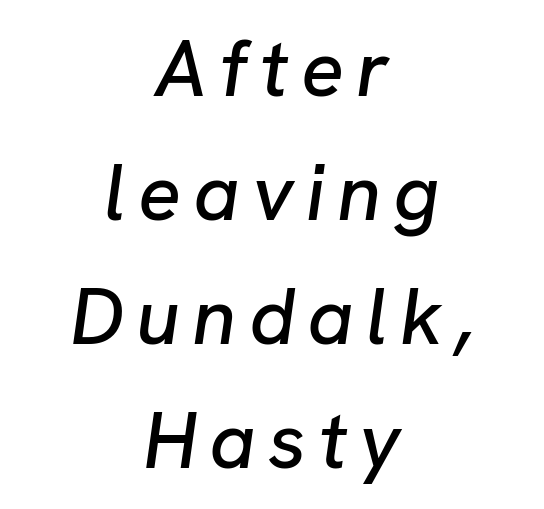
{"italic": "yes", "lean": "right", "slant_degrees": 8, "width": "normal", "stroke_contrast": "low", "x_height": "medium", "monospaced": "no", "underline": "no", "align": "center", "line_spacing": "normal", "line_spacing_ratio": 1.55, "glyph_px": 80}
